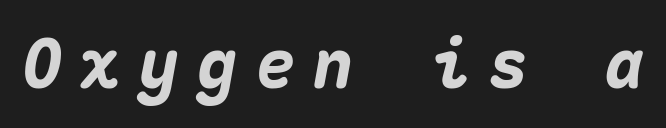
{"italic": "yes", "lean": "right", "slant_degrees": 10, "bold": "yes", "weight": "heavy", "width": "normal", "stroke_contrast": "medium", "x_height": "medium", "monospaced": "yes", "underline": "no", "letter_spacing": "wide", "letter_spacing_em": 0.27, "glyph_px": 67}
